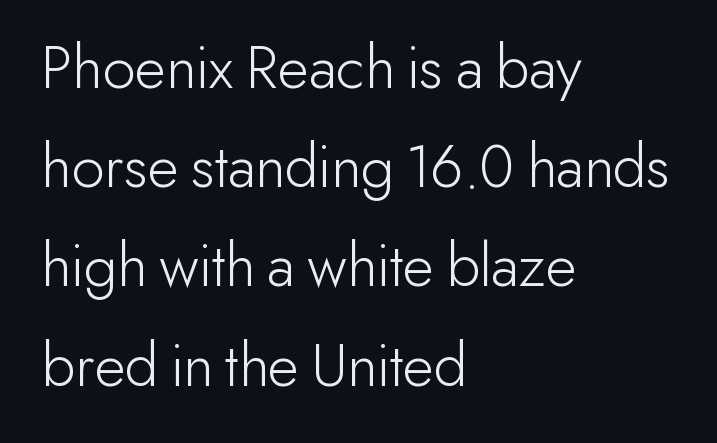
{"serif": "no", "italic": "no", "bold": "no", "weight": "light", "width": "normal", "stroke_contrast": "low", "x_height": "small", "monospaced": "no", "underline": "no", "align": "left", "line_spacing": "normal", "line_spacing_ratio": 1.55, "letter_spacing": "normal", "letter_spacing_em": 0.0, "glyph_px": 64}
